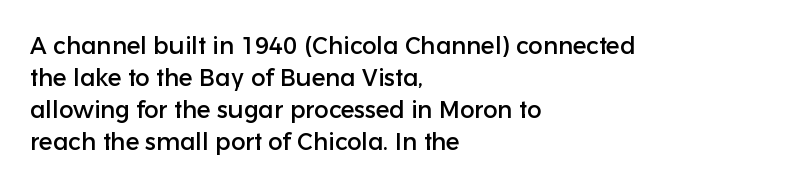
The image shows 24 px text type, upright; set left-aligned, normal line spacing (1.34x), normal letter spacing, not underlined.
